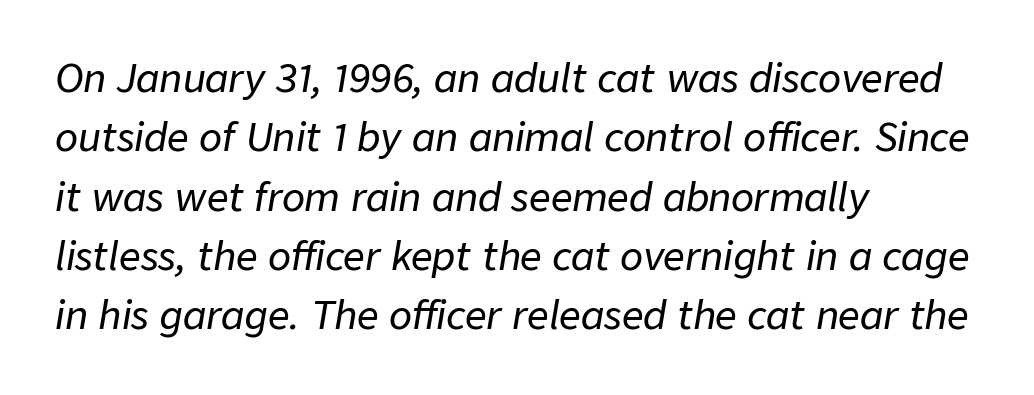
Q: Is the text italic (slanted)? A: Yes, it leans right by about 9 degrees.
Q: Is the text underlined? A: No.
Q: How is the paragraph aligned? A: Left-aligned.
Q: Is the spacing between letters normal or unusually wide? A: Normal.
Q: Is the spacing between lines tight, normal or loose? A: Normal.
Q: Width (condensed, normal, or wide)? A: Normal.
Q: Stroke contrast? A: Low.
Q: x-height? A: Medium.
Q: Monospaced? A: No.
